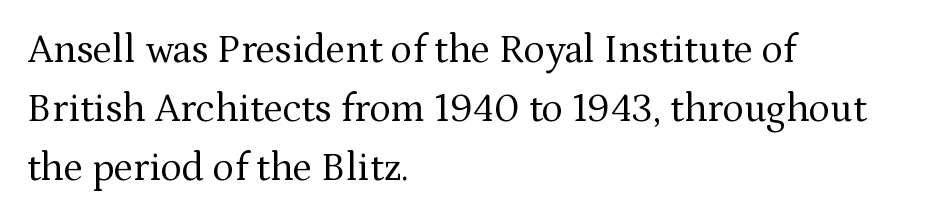
Q: Is the text bold? A: No.
Q: Is the text italic (slanted)? A: No, it is upright.
Q: Is the typeface a serif or a sans-serif typeface? A: Serif.
Q: Is the text underlined? A: No.
Q: How is the paragraph aligned? A: Left-aligned.
Q: Is the spacing between letters normal or unusually wide? A: Normal.
Q: Is the spacing between lines tight, normal or loose? A: Normal.
Q: Width (condensed, normal, or wide)? A: Normal.
Q: Stroke contrast? A: Medium.
Q: x-height? A: Medium.
Q: Monospaced? A: No.
